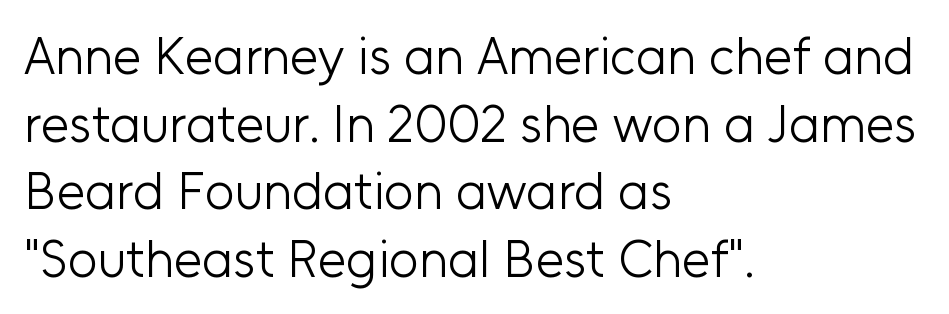
Q: Is the text bold? A: No.
Q: Is the text italic (slanted)? A: No, it is upright.
Q: Is the typeface a serif or a sans-serif typeface? A: Sans-serif.
Q: Is the text underlined? A: No.
Q: How is the paragraph aligned? A: Left-aligned.
Q: Is the spacing between letters normal or unusually wide? A: Normal.
Q: Is the spacing between lines tight, normal or loose? A: Normal.
Q: Width (condensed, normal, or wide)? A: Normal.
Q: Stroke contrast? A: Low.
Q: x-height? A: Medium.
Q: Monospaced? A: No.
